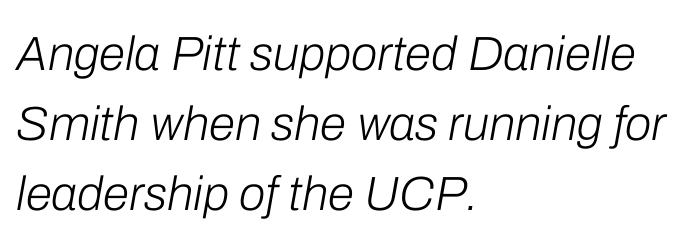
The image shows 48 px light type, italic (leaning right); set left-aligned, normal line spacing (1.46x), normal letter spacing, not underlined; low stroke contrast and a medium x-height.
